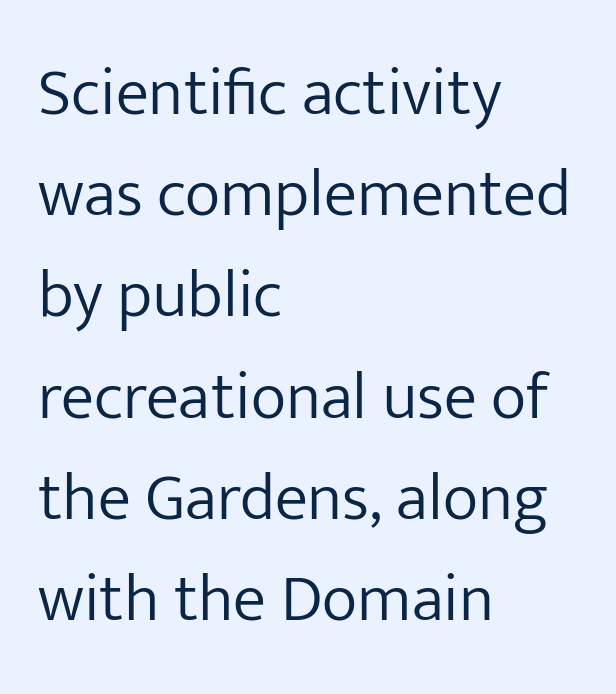
{"serif": "no", "italic": "no", "bold": "no", "weight": "light", "width": "normal", "stroke_contrast": "low", "x_height": "medium", "monospaced": "no", "underline": "no", "align": "left", "line_spacing": "normal", "line_spacing_ratio": 1.51, "letter_spacing": "normal", "letter_spacing_em": 0.0, "glyph_px": 67}
